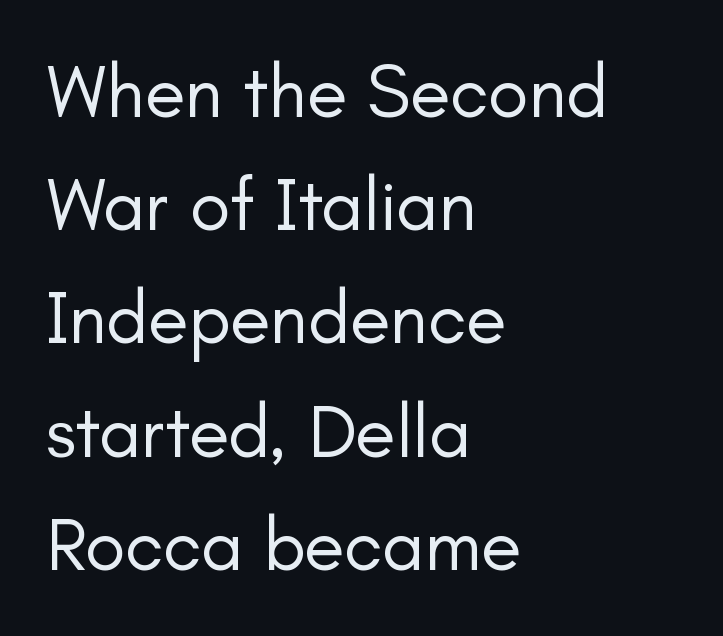
Q: Is the text bold? A: No.
Q: Is the text italic (slanted)? A: No, it is upright.
Q: Is the typeface a serif or a sans-serif typeface? A: Sans-serif.
Q: Is the text underlined? A: No.
Q: How is the paragraph aligned? A: Left-aligned.
Q: Is the spacing between letters normal or unusually wide? A: Normal.
Q: Is the spacing between lines tight, normal or loose? A: Normal.
Q: Width (condensed, normal, or wide)? A: Normal.
Q: Stroke contrast? A: Low.
Q: x-height? A: Small.
Q: Monospaced? A: No.
